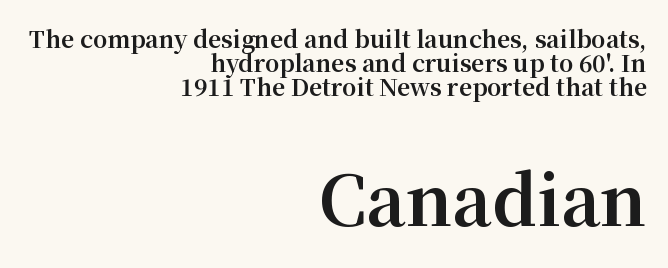
{"serif": "yes", "italic": "no", "bold": "yes", "weight": "bold", "width": "normal", "stroke_contrast": "medium", "x_height": "medium", "monospaced": "no", "underline": "no", "align": "right", "line_spacing": "tight", "line_spacing_ratio": 1.04, "letter_spacing": "normal", "letter_spacing_em": 0.0, "larger_block": "second", "size_ratio": 2.96, "glyph_px": 68}
